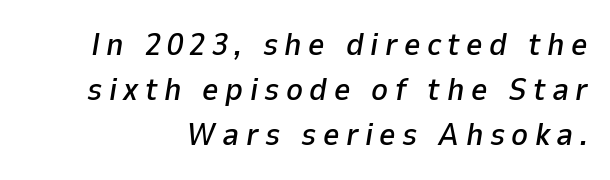
Q: Is the text italic (slanted)? A: Yes, it leans right by about 9 degrees.
Q: Is the text underlined? A: No.
Q: How is the paragraph aligned? A: Right-aligned.
Q: Is the spacing between letters normal or unusually wide? A: Unusually wide.
Q: Is the spacing between lines tight, normal or loose? A: Normal.
Q: Width (condensed, normal, or wide)? A: Normal.
Q: Stroke contrast? A: Low.
Q: x-height? A: Medium.
Q: Monospaced? A: No.
